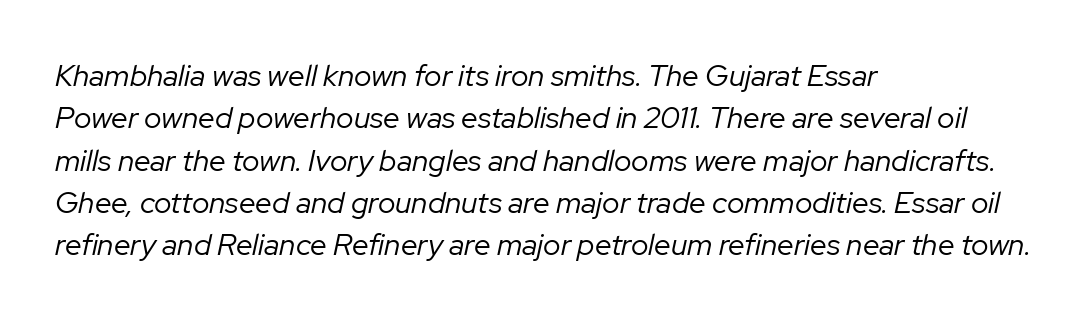
{"italic": "yes", "lean": "right", "slant_degrees": 12, "bold": "no", "weight": "regular", "width": "normal", "stroke_contrast": "low", "x_height": "medium", "monospaced": "no", "underline": "no", "align": "left", "line_spacing": "normal", "line_spacing_ratio": 1.41, "letter_spacing": "normal", "letter_spacing_em": 0.0, "glyph_px": 30}
